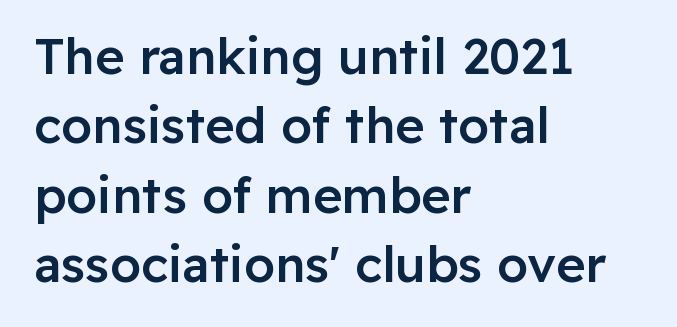
The image shows 50 px semibold sans-serif type, upright; set left-aligned, normal line spacing (1.39x), normal letter spacing, not underlined; low stroke contrast and a medium x-height.
